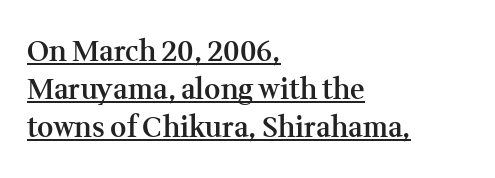
Q: Is the text bold? A: Semi-bold.
Q: Is the text italic (slanted)? A: No, it is upright.
Q: Is the typeface a serif or a sans-serif typeface? A: Serif.
Q: Is the text underlined? A: Yes.
Q: How is the paragraph aligned? A: Left-aligned.
Q: Is the spacing between letters normal or unusually wide? A: Normal.
Q: Is the spacing between lines tight, normal or loose? A: Normal.
Q: Width (condensed, normal, or wide)? A: Normal.
Q: Stroke contrast? A: Medium.
Q: x-height? A: Medium.
Q: Monospaced? A: No.
